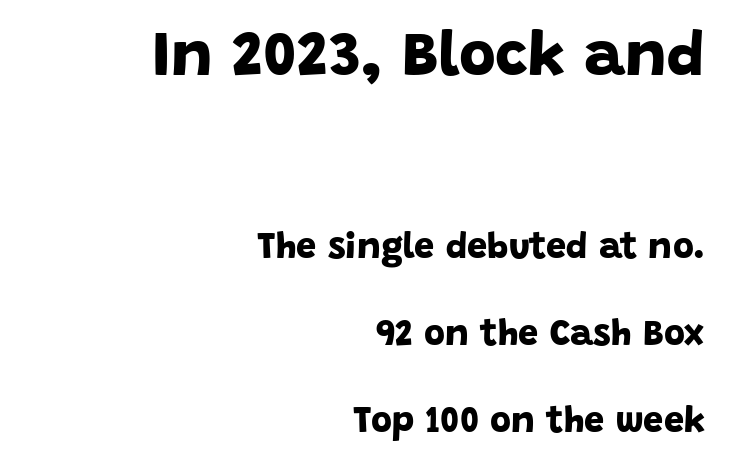
Q: Is the text bold? A: Yes.
Q: Is the typeface a serif or a sans-serif typeface? A: Sans-serif.
Q: Is the text underlined? A: No.
Q: How is the paragraph aligned? A: Right-aligned.
Q: Is the spacing between letters normal or unusually wide? A: Normal.
Q: Is the spacing between lines tight, normal or loose? A: Loose.
Q: Which block of text is set in a larger size, the first (top) or the second (bottom)? A: The first (top) one.
Q: Width (condensed, normal, or wide)? A: Normal.
Q: Stroke contrast? A: Low.
Q: x-height? A: Large.
Q: Monospaced? A: No.
